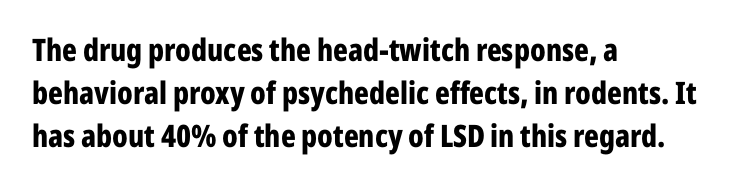
The image shows 31 px bold, condensed sans-serif type, upright; set left-aligned, normal line spacing (1.39x), normal letter spacing, not underlined; low stroke contrast and a medium x-height.
